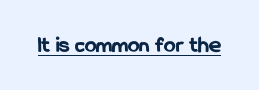
Q: Is the text bold? A: Yes.
Q: Is the text italic (slanted)? A: No, it is upright.
Q: Is the text underlined? A: Yes.
Q: Is the spacing between letters normal or unusually wide? A: Normal.
